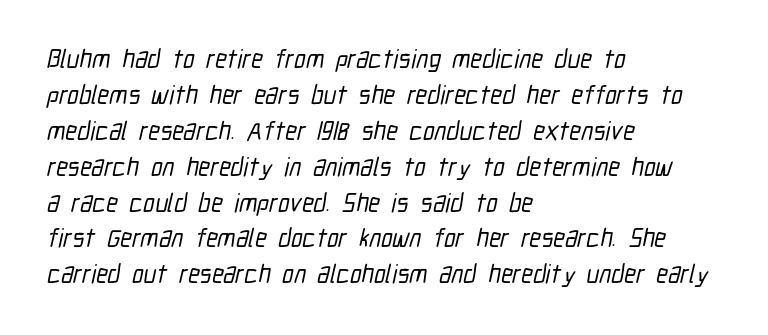
{"underline": "no", "align": "left", "line_spacing": "normal", "line_spacing_ratio": 1.38, "letter_spacing": "normal", "letter_spacing_em": 0.0, "glyph_px": 26}
